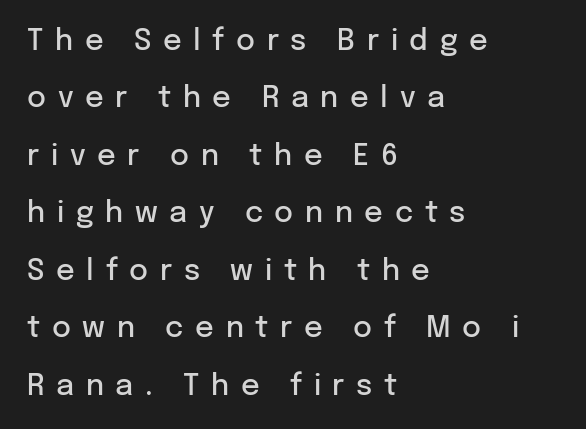
{"serif": "no", "italic": "no", "bold": "semi", "weight": "semibold", "width": "normal", "stroke_contrast": "low", "x_height": "medium", "monospaced": "no", "underline": "no", "align": "left", "line_spacing": "loose", "line_spacing_ratio": 1.98, "letter_spacing": "wide", "letter_spacing_em": 0.4, "glyph_px": 29}
